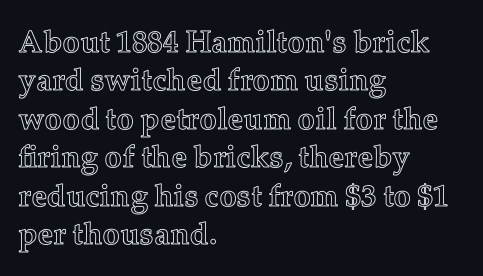
Q: Is the text italic (slanted)? A: No, it is upright.
Q: Is the text underlined? A: No.
Q: How is the paragraph aligned? A: Left-aligned.
Q: Is the spacing between letters normal or unusually wide? A: Normal.
Q: Width (condensed, normal, or wide)? A: Normal.
Q: x-height? A: Medium.
Q: Monospaced? A: No.
